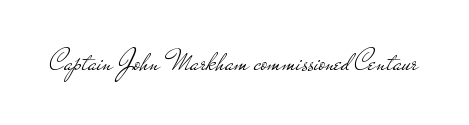
Think of a printed novel: that variable character pitch is what you see here. Any mark beneath the type? The region is blank. No feet cap the strokes, marking this as sans-serif type. No letter is thick-stroked: the sample isn't bold.
